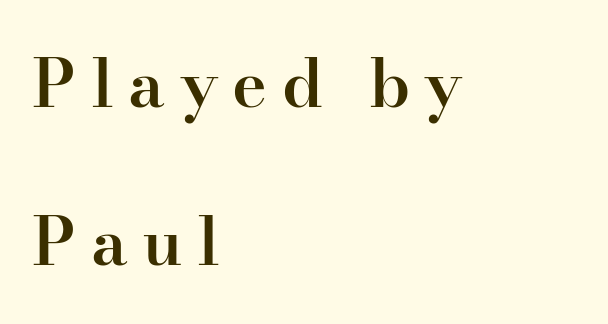
The image shows 66 px semibold serif type, upright; set left-aligned, loose line spacing (2.39x), unusually wide letter spacing (+0.22 em), not underlined; high stroke contrast and a small x-height.
